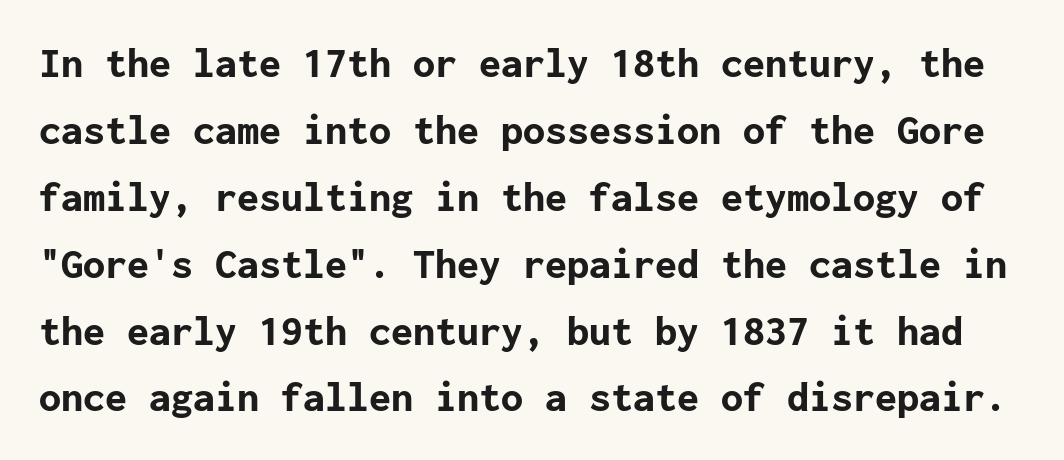
Glyph-to-glyph distance matches everyday printed text. Lines of text with bare space underneath. Weight: bold. Each new line begins a customary step beneath the previous one. The type family on display is of the sans-serif kind. Upright lettering throughout.
